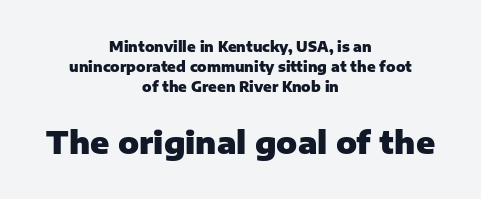
Q: Is the text bold? A: Yes.
Q: Is the text italic (slanted)? A: No, it is upright.
Q: Is the typeface a serif or a sans-serif typeface? A: Sans-serif.
Q: Is the text underlined? A: No.
Q: How is the paragraph aligned? A: Centered.
Q: Is the spacing between letters normal or unusually wide? A: Normal.
Q: Is the spacing between lines tight, normal or loose? A: Normal.
Q: Which block of text is set in a larger size, the first (top) or the second (bottom)? A: The second (bottom) one.
Q: Width (condensed, normal, or wide)? A: Normal.
Q: Stroke contrast? A: Low.
Q: x-height? A: Medium.
Q: Monospaced? A: No.
